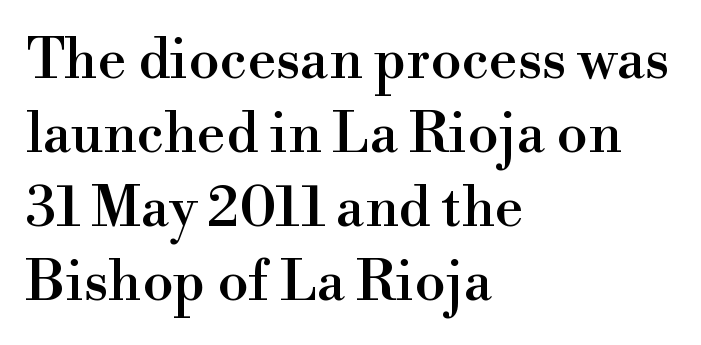
{"serif": "yes", "italic": "no", "width": "normal", "x_height": "small", "monospaced": "no", "underline": "no", "align": "left", "line_spacing": "normal", "line_spacing_ratio": 1.32, "letter_spacing": "normal", "letter_spacing_em": 0.0, "glyph_px": 56}
